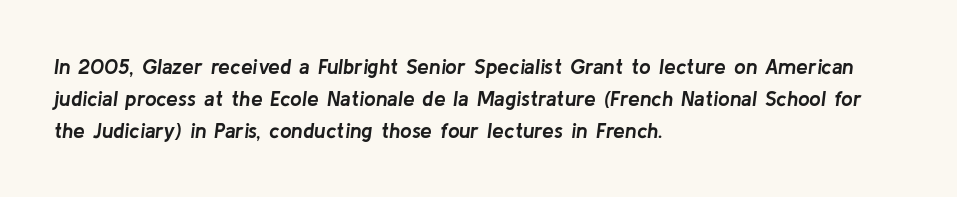
The image shows 21 px bold type, italic (leaning right); set left-aligned, normal line spacing (1.52x), normal letter spacing, not underlined.
